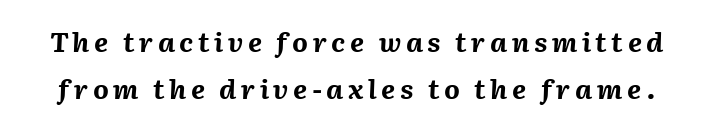
The zone under the glyphs is completely vacant. What weight is shown? A full bold with thick strokes. The letters are slanted; this is an italic face.
